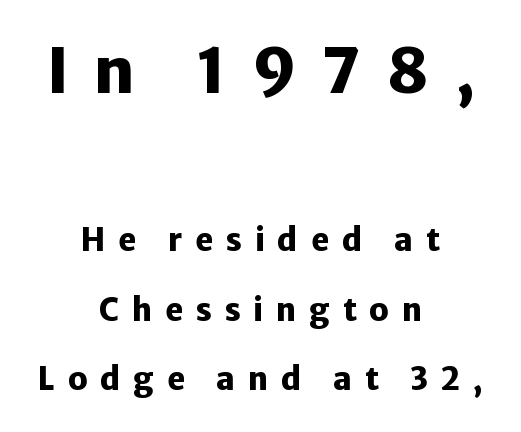
{"serif": "no", "italic": "no", "bold": "yes", "weight": "heavy", "width": "normal", "stroke_contrast": "low", "x_height": "medium", "monospaced": "no", "underline": "no", "align": "center", "line_spacing": "loose", "line_spacing_ratio": 2.24, "letter_spacing": "wide", "letter_spacing_em": 0.41, "larger_block": "first", "size_ratio": 2.0, "glyph_px": 62}
